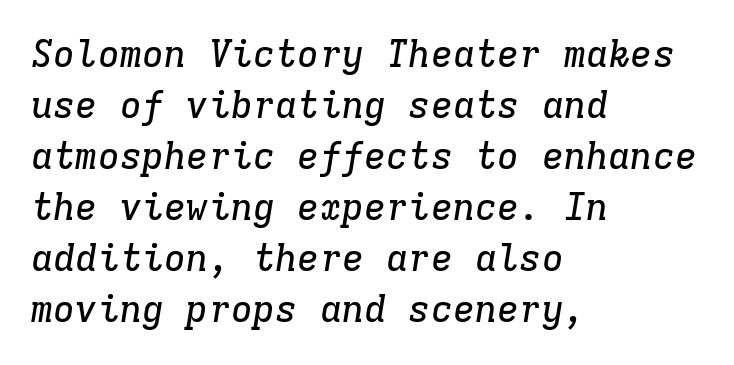
{"serif": "yes", "italic": "yes", "lean": "right", "slant_degrees": 9, "width": "normal", "stroke_contrast": "low", "x_height": "medium", "monospaced": "yes", "underline": "no", "align": "left", "line_spacing": "normal", "line_spacing_ratio": 1.38, "letter_spacing": "normal", "letter_spacing_em": 0.0, "glyph_px": 37}
